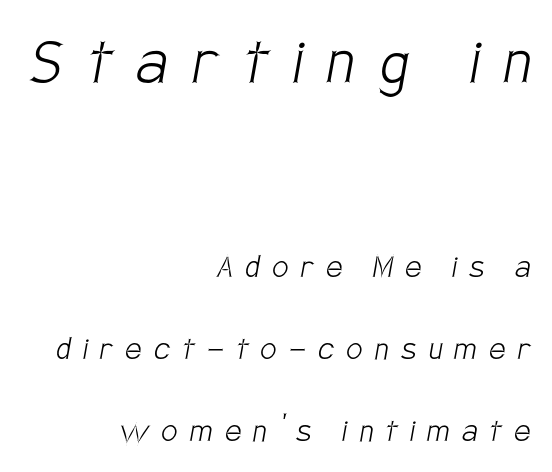
Q: Is the text bold? A: No.
Q: Is the typeface a serif or a sans-serif typeface? A: Sans-serif.
Q: Is the text underlined? A: No.
Q: How is the paragraph aligned? A: Right-aligned.
Q: Is the spacing between letters normal or unusually wide? A: Unusually wide.
Q: Is the spacing between lines tight, normal or loose? A: Loose.
Q: Which block of text is set in a larger size, the first (top) or the second (bottom)? A: The first (top) one.
Q: Width (condensed, normal, or wide)? A: Condensed.
Q: Stroke contrast? A: Low.
Q: x-height? A: Large.
Q: Monospaced? A: No.
